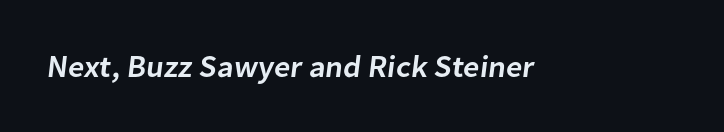
Is this a fixed-width face? No — the glyphs have proportional, varying widths. The letters sit at their default tracking, neither squeezed nor spread. Typesetter's note: demi weight, one step under bold. Underlining? Definitely not there. Serifs: no, the terminals of the letterforms are clean.
